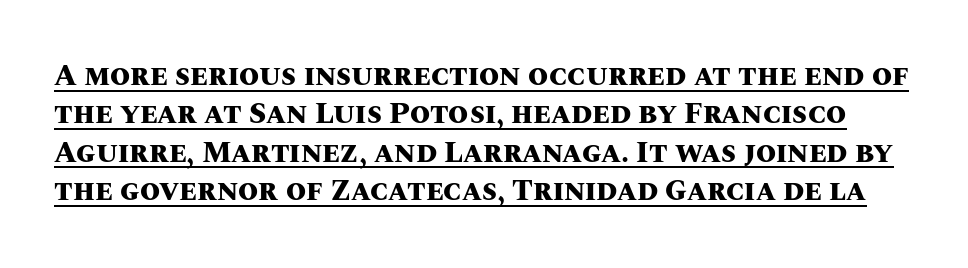
The image shows 29 px heavy type, upright; set normal line spacing (1.32x), normal letter spacing, underlined; medium stroke contrast and a large x-height.
